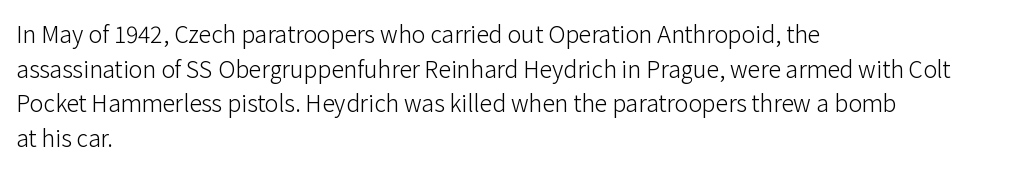
The image shows 23 px text type, upright; set left-aligned, normal line spacing (1.51x), normal letter spacing, not underlined.
